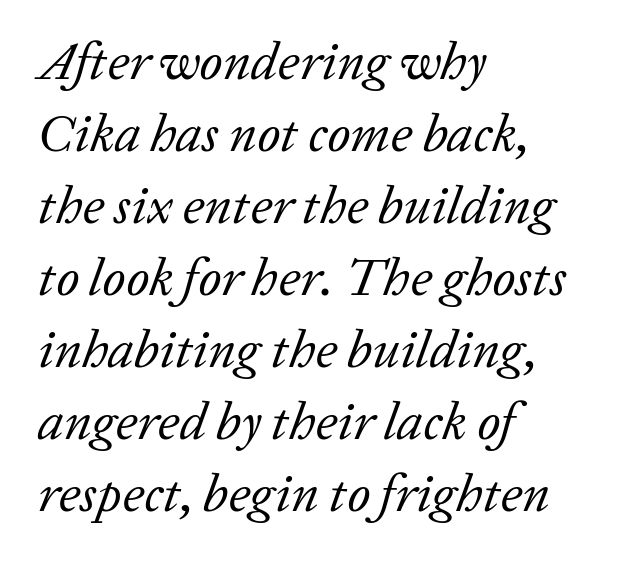
Q: Is the text bold? A: No.
Q: Is the text italic (slanted)? A: Yes, it leans right by about 20 degrees.
Q: Is the typeface a serif or a sans-serif typeface? A: Serif.
Q: Is the text underlined? A: No.
Q: How is the paragraph aligned? A: Left-aligned.
Q: Is the spacing between letters normal or unusually wide? A: Normal.
Q: Is the spacing between lines tight, normal or loose? A: Normal.
Q: Width (condensed, normal, or wide)? A: Normal.
Q: Stroke contrast? A: Low.
Q: x-height? A: Medium.
Q: Monospaced? A: No.
